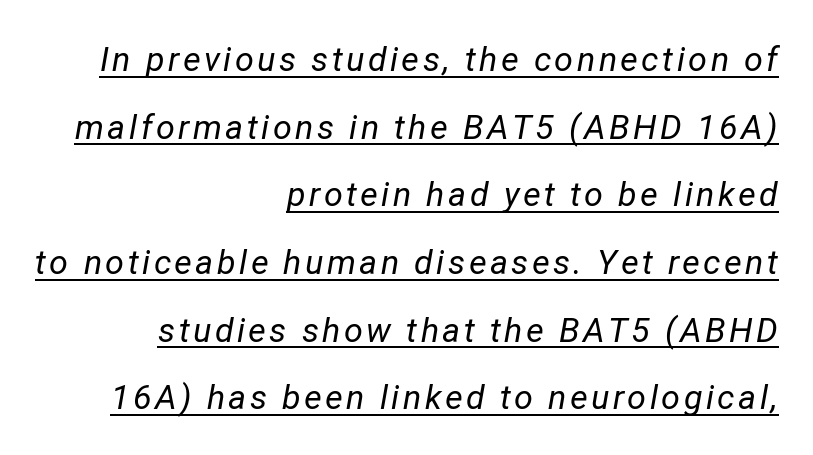
{"italic": "yes", "lean": "right", "slant_degrees": 12, "bold": "no", "weight": "regular", "width": "normal", "stroke_contrast": "low", "x_height": "medium", "monospaced": "no", "underline": "yes", "align": "right", "line_spacing": "loose", "line_spacing_ratio": 1.99, "glyph_px": 34}
